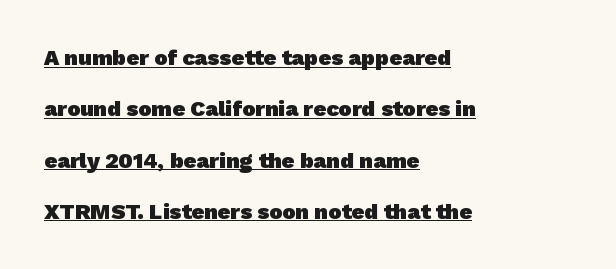
{"bold": "yes", "underline": "yes", "align": "left", "line_spacing": "loose", "line_spacing_ratio": 2.33, "letter_spacing": "normal", "letter_spacing_em": 0.0, "glyph_px": 22}
